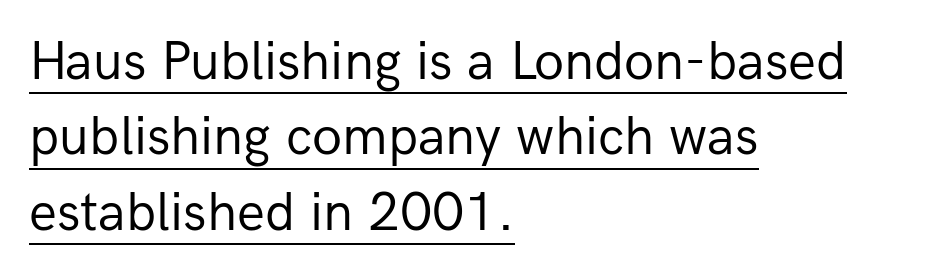
The image shows 55 px regular-weight sans-serif type, upright; set left-aligned, normal line spacing (1.37x), normal letter spacing, underlined; low stroke contrast and a medium x-height.
